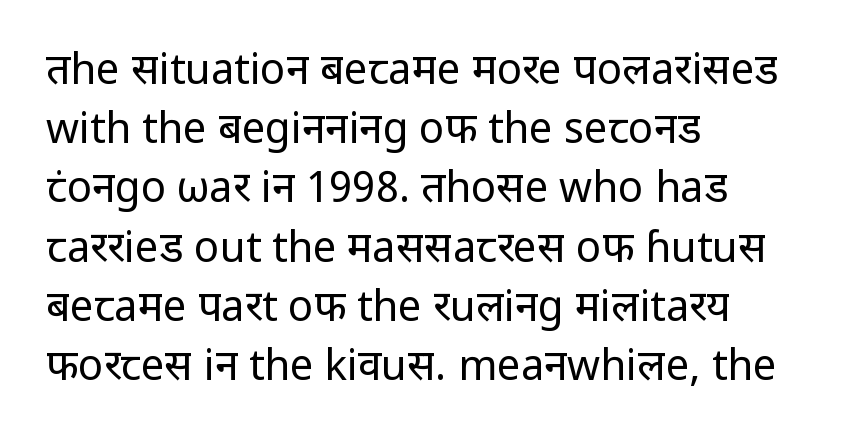
Q: Is the text bold? A: No.
Q: Is the text italic (slanted)? A: No, it is upright.
Q: Is the typeface a serif or a sans-serif typeface? A: Sans-serif.
Q: Is the text underlined? A: No.
Q: How is the paragraph aligned? A: Left-aligned.
Q: Is the spacing between letters normal or unusually wide? A: Normal.
Q: Is the spacing between lines tight, normal or loose? A: Normal.
Q: Width (condensed, normal, or wide)? A: Normal.
Q: Stroke contrast? A: Low.
Q: x-height? A: Medium.
Q: Monospaced? A: No.
